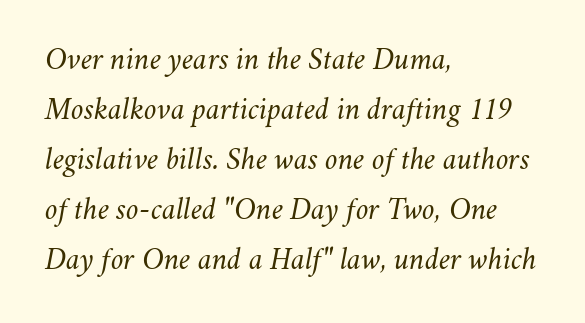
The image shows 32 px light type, italic (leaning right); set left-aligned, normal line spacing (1.56x), normal letter spacing, not underlined; medium stroke contrast and a small x-height.
